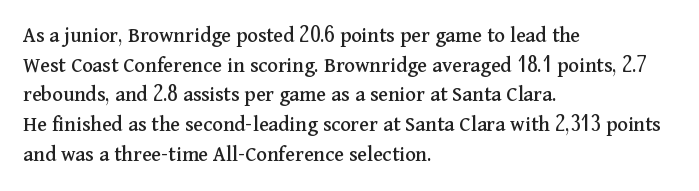
{"italic": "no", "underline": "no", "align": "left", "line_spacing": "normal", "line_spacing_ratio": 1.35, "letter_spacing": "normal", "letter_spacing_em": 0.0, "glyph_px": 22}
